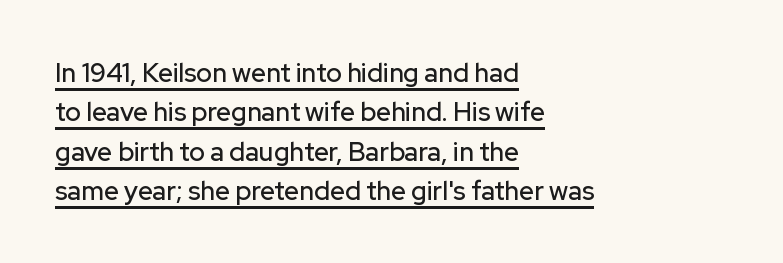
Italic? Not at all — the glyphs are vertical. The typesetter chose a ragged-right arrangement here. The passage shown stacks its lines at a standard gap. Has an underline been added? It has. Letter spacing: default.
